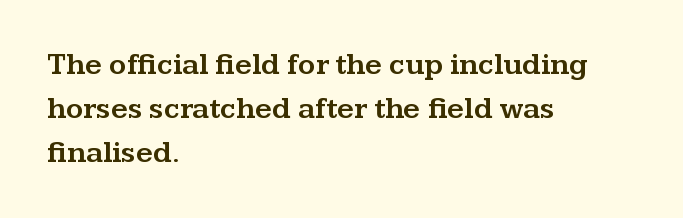
{"serif": "yes", "italic": "no", "width": "wide", "stroke_contrast": "medium", "x_height": "medium", "monospaced": "no", "underline": "no", "align": "left", "line_spacing": "normal", "line_spacing_ratio": 1.46, "letter_spacing": "normal", "letter_spacing_em": 0.0, "glyph_px": 30}
